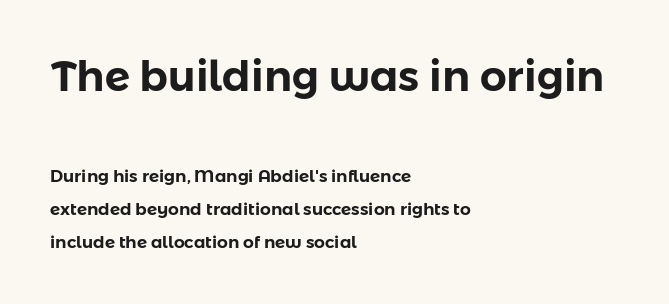
Look at the tracking — it's just the regular setting, nothing added. Summary of vertical rhythm: relaxed, with wide interline spacing. Think of a printed novel: that variable character pitch is what you see here. A student would notice the top passage is typeset larger than what follows.
